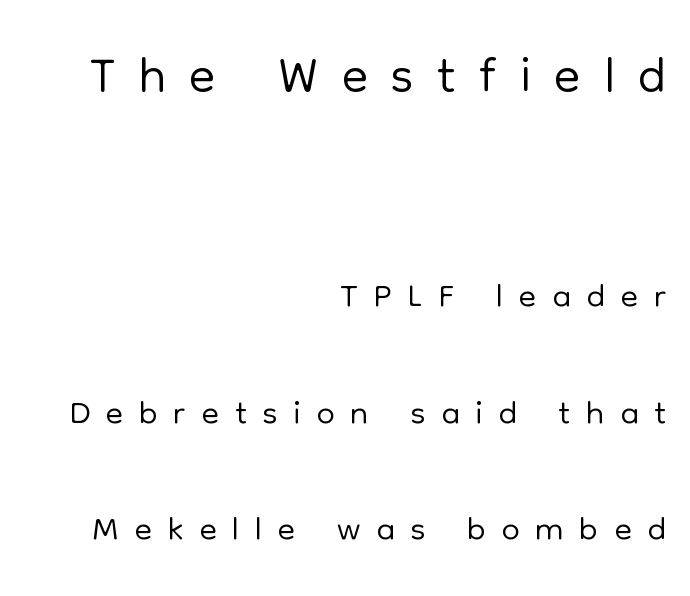
The image shows 78 px light sans-serif type, upright; set right-aligned, loose line spacing (2.24x), unusually wide letter spacing (+0.3 em), not underlined; the first (top) block is 1.5x larger; low stroke contrast and a medium x-height.
